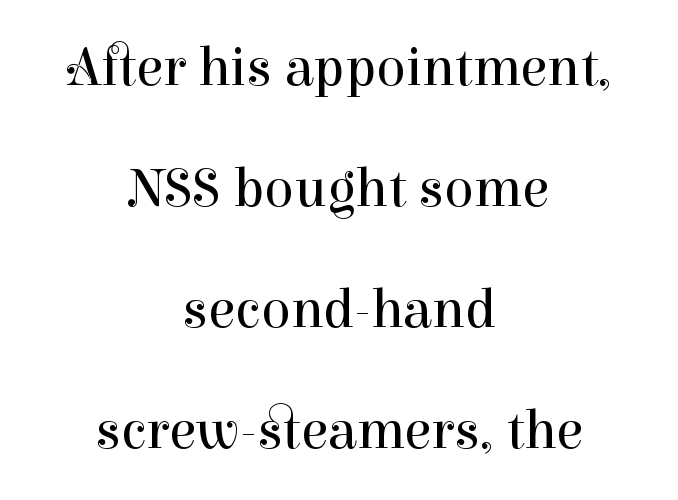
Q: Is the text bold? A: No.
Q: Is the text italic (slanted)? A: No, it is upright.
Q: Is the typeface a serif or a sans-serif typeface? A: Serif.
Q: Is the text underlined? A: No.
Q: How is the paragraph aligned? A: Centered.
Q: Is the spacing between letters normal or unusually wide? A: Normal.
Q: Is the spacing between lines tight, normal or loose? A: Loose.
Q: Width (condensed, normal, or wide)? A: Normal.
Q: Stroke contrast? A: High.
Q: x-height? A: Medium.
Q: Monospaced? A: No.
